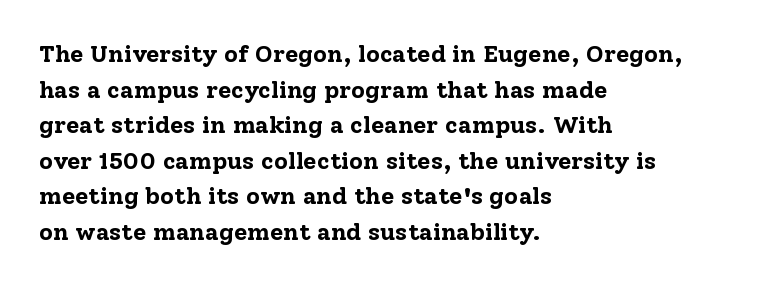
The image shows 24 px bold type, upright; set left-aligned, normal line spacing (1.48x), normal letter spacing, not underlined.
